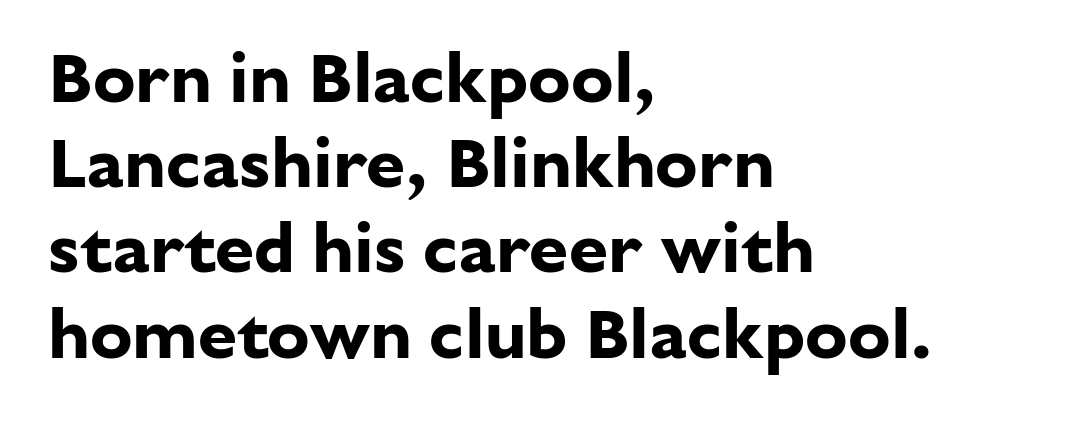
{"serif": "no", "italic": "no", "bold": "yes", "weight": "bold", "width": "normal", "stroke_contrast": "low", "x_height": "medium", "monospaced": "no", "underline": "no", "align": "left", "line_spacing_ratio": 1.2, "letter_spacing": "normal", "letter_spacing_em": 0.0, "glyph_px": 71}
